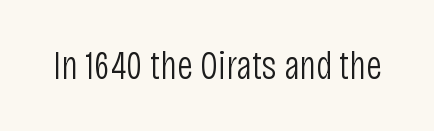
Q: Is the text bold? A: No.
Q: Is the text italic (slanted)? A: No, it is upright.
Q: Is the typeface a serif or a sans-serif typeface? A: Sans-serif.
Q: Is the text underlined? A: No.
Q: Is the spacing between letters normal or unusually wide? A: Normal.
Q: Width (condensed, normal, or wide)? A: Condensed.
Q: Stroke contrast? A: Low.
Q: x-height? A: Large.
Q: Monospaced? A: No.
